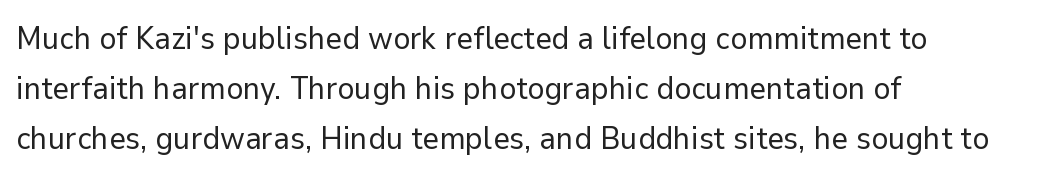
Q: Is the text bold? A: No.
Q: Is the text italic (slanted)? A: No, it is upright.
Q: Is the typeface a serif or a sans-serif typeface? A: Sans-serif.
Q: Is the text underlined? A: No.
Q: How is the paragraph aligned? A: Left-aligned.
Q: Is the spacing between letters normal or unusually wide? A: Normal.
Q: Is the spacing between lines tight, normal or loose? A: Normal.
Q: Width (condensed, normal, or wide)? A: Normal.
Q: Stroke contrast? A: Low.
Q: x-height? A: Medium.
Q: Monospaced? A: No.
